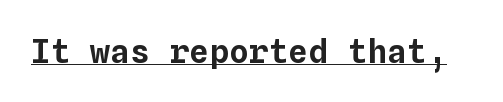
Every character here occupies the same horizontal width, giving the sample a typewriter-like rhythm. Tracking value appears to be zero — textbook default spacing. The string is rendered with underlining switched on. If you drew a line through each stem, it would be perfectly vertical.
